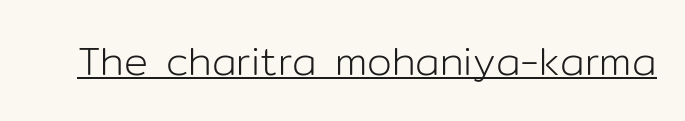
Q: Is the text bold? A: No.
Q: Is the text italic (slanted)? A: No, it is upright.
Q: Is the typeface a serif or a sans-serif typeface? A: Sans-serif.
Q: Is the text underlined? A: Yes.
Q: Is the spacing between letters normal or unusually wide? A: Normal.
Q: Width (condensed, normal, or wide)? A: Normal.
Q: Stroke contrast? A: Low.
Q: x-height? A: Medium.
Q: Monospaced? A: No.
